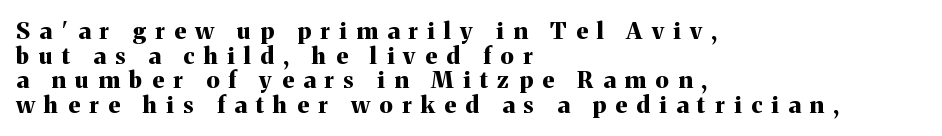
Glyph-to-glyph distance is far greater than everyday printed text. Reading down the block, your eye returns to a fixed left position each line. Honestly, the rows look squashed on top of each other. Ordinary non-slanted type is in use. Check under the words: just untouched page.
